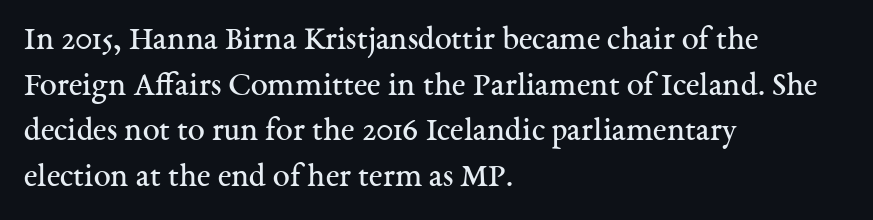
{"serif": "yes", "italic": "no", "bold": "no", "weight": "regular", "width": "normal", "stroke_contrast": "medium", "x_height": "medium", "monospaced": "no", "underline": "no", "align": "left", "line_spacing": "normal", "line_spacing_ratio": 1.34, "letter_spacing": "normal", "letter_spacing_em": 0.0, "glyph_px": 34}
